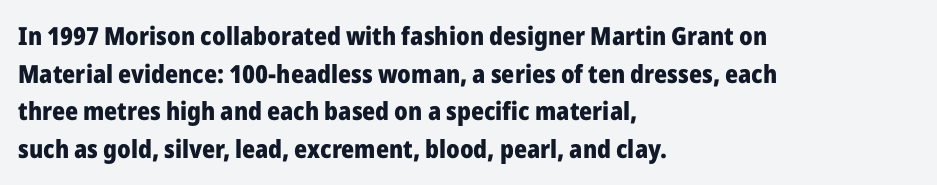
Q: Is the text bold? A: Yes.
Q: Is the text italic (slanted)? A: No, it is upright.
Q: Is the text underlined? A: No.
Q: How is the paragraph aligned? A: Left-aligned.
Q: Is the spacing between letters normal or unusually wide? A: Normal.
Q: Is the spacing between lines tight, normal or loose? A: Normal.
